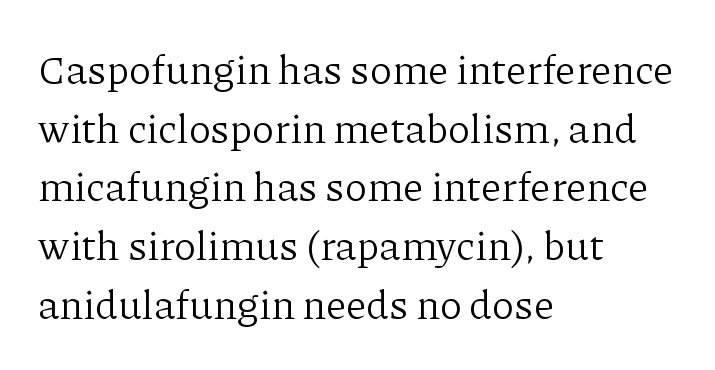
Q: Is the text bold? A: No.
Q: Is the text italic (slanted)? A: No, it is upright.
Q: Is the typeface a serif or a sans-serif typeface? A: Serif.
Q: Is the text underlined? A: No.
Q: How is the paragraph aligned? A: Left-aligned.
Q: Is the spacing between letters normal or unusually wide? A: Normal.
Q: Is the spacing between lines tight, normal or loose? A: Normal.
Q: Width (condensed, normal, or wide)? A: Normal.
Q: Stroke contrast? A: Low.
Q: x-height? A: Medium.
Q: Monospaced? A: No.
